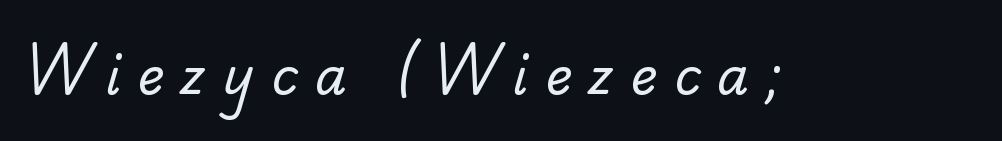
The image shows 51 px regular-weight serif type; set unusually wide letter spacing (+0.33 em), not underlined; low stroke contrast and a small x-height.
